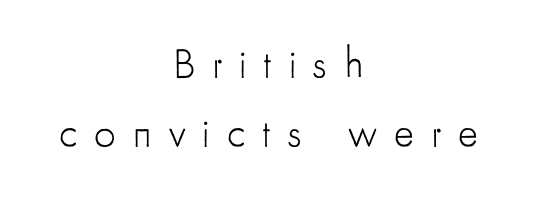
Nope, not italic — everything's standing straight. The cut favours lightness, reaching ordinary text weight at its darkest. The rag falls on both sides of this text block equally. Display-style spreading of the glyphs; the letterfit is very open.
